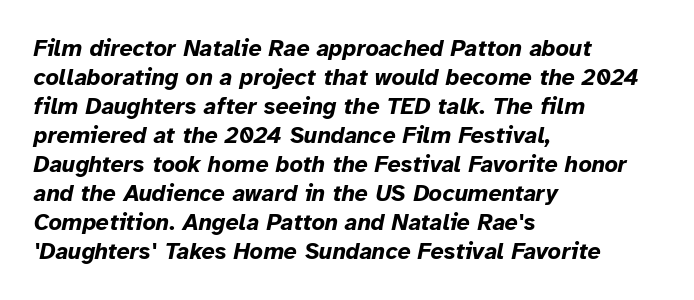
{"italic": "yes", "lean": "right", "slant_degrees": 12, "bold": "yes", "underline": "no", "align": "left", "line_spacing": "normal", "line_spacing_ratio": 1.26, "letter_spacing": "normal", "letter_spacing_em": 0.0, "glyph_px": 23}
